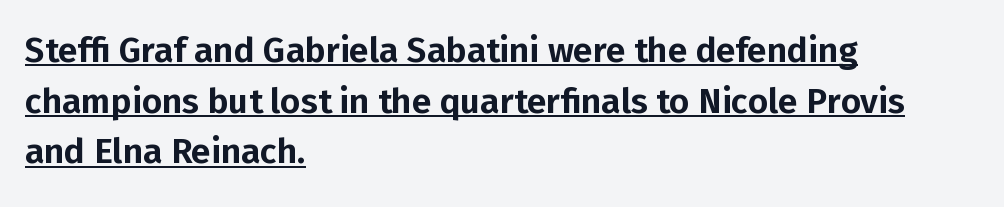
{"serif": "no", "italic": "no", "width": "normal", "stroke_contrast": "low", "x_height": "medium", "monospaced": "no", "underline": "yes", "align": "left", "line_spacing": "normal", "line_spacing_ratio": 1.45, "letter_spacing": "normal", "letter_spacing_em": 0.0, "glyph_px": 35}
